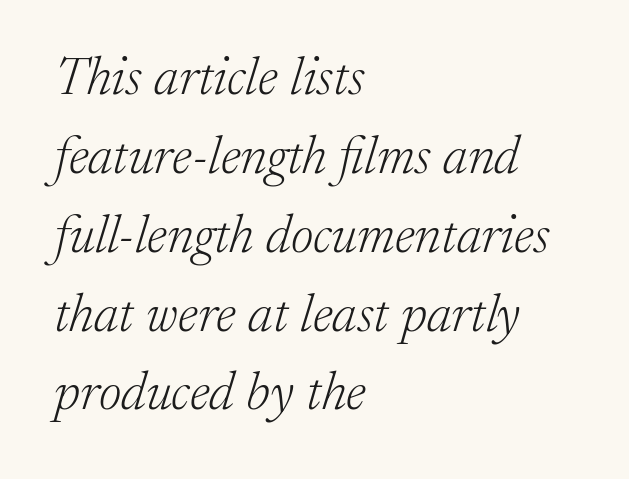
Q: Is the text bold? A: No.
Q: Is the text italic (slanted)? A: Yes, it leans right by about 17 degrees.
Q: Is the typeface a serif or a sans-serif typeface? A: Serif.
Q: Is the text underlined? A: No.
Q: How is the paragraph aligned? A: Left-aligned.
Q: Is the spacing between letters normal or unusually wide? A: Normal.
Q: Is the spacing between lines tight, normal or loose? A: Normal.
Q: Width (condensed, normal, or wide)? A: Normal.
Q: Stroke contrast? A: Low.
Q: x-height? A: Medium.
Q: Monospaced? A: No.
